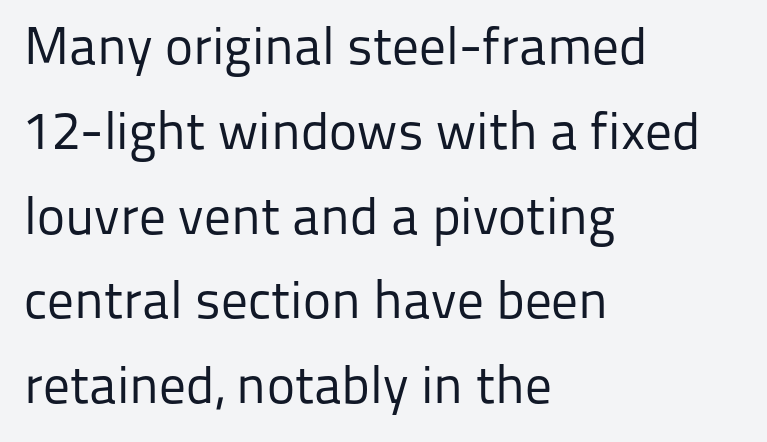
This is not heavy type; no bold has been used. It's the straight-up-and-down kind of type. What stands out about the letter spacing? Nothing — it is the standard amount. Spacing verdict: proportional, widths tailored to each character. Nobody drew a line under any word here. Unlike a traditional serif, this face leaves its strokes unadorned.
